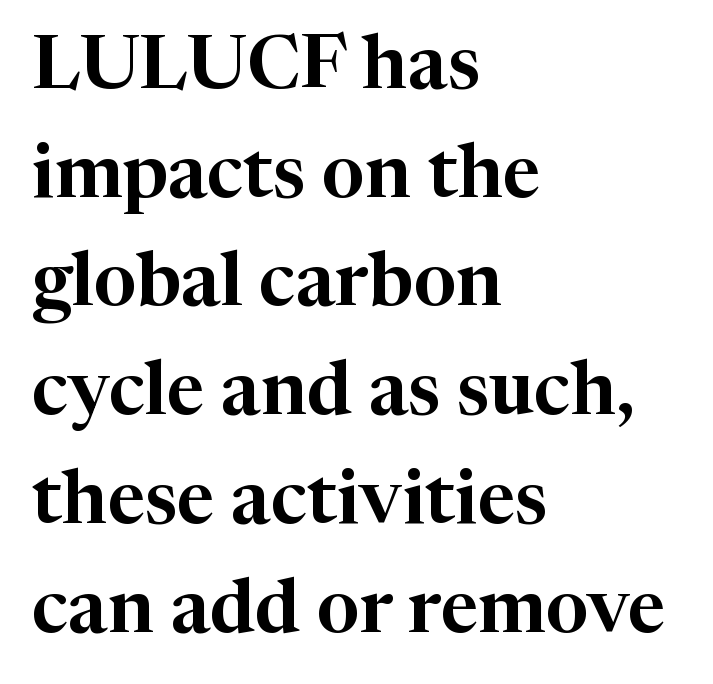
The image shows 75 px serif type, upright; set left-aligned, normal line spacing (1.45x), normal letter spacing, not underlined; high stroke contrast and a medium x-height.
